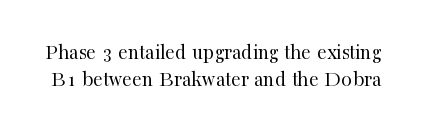
The image shows 22 px text type, upright; set line spacing 1.23x, normal letter spacing, not underlined.
